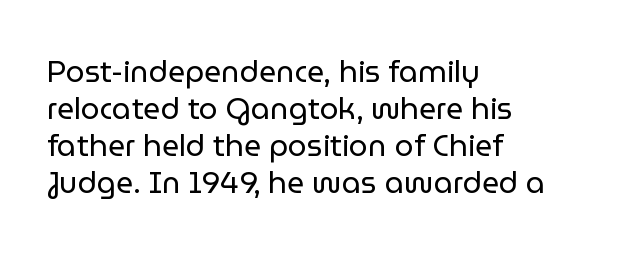
The image shows 30 px regular-weight sans-serif type, upright; set left-aligned, line spacing 1.23x, normal letter spacing, not underlined; low stroke contrast and a medium x-height.
